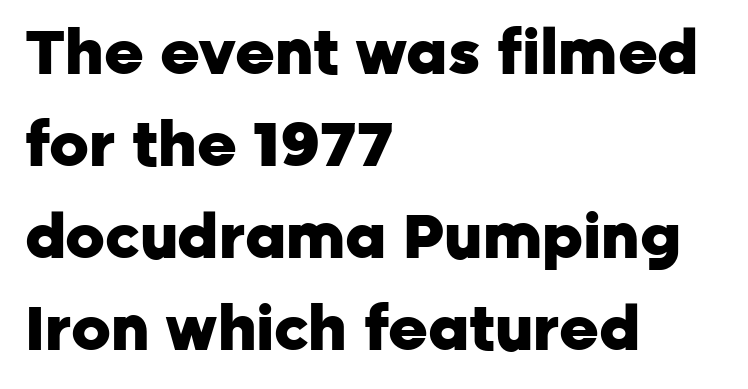
The image shows 61 px heavy sans-serif type, upright; set left-aligned, normal line spacing (1.51x), normal letter spacing, not underlined; low stroke contrast and a medium x-height.
